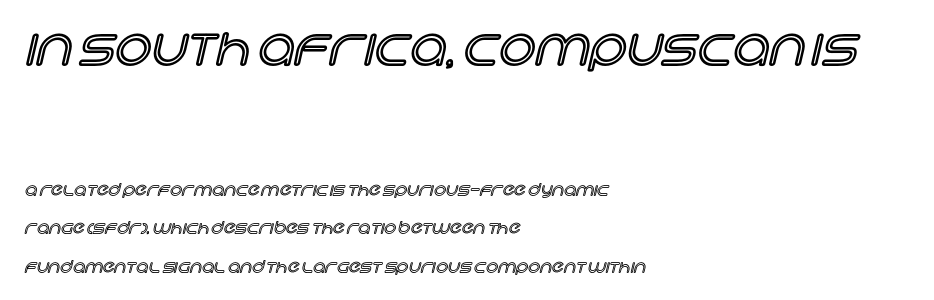
The image shows 51 px text type; set left-aligned, loose line spacing (2.27x), normal letter spacing, not underlined; the first (top) block is 3.0x larger; a large x-height.
